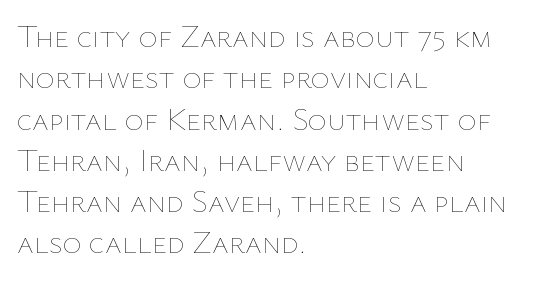
Q: Is the text bold? A: No.
Q: Is the text italic (slanted)? A: No, it is upright.
Q: Is the text underlined? A: No.
Q: How is the paragraph aligned? A: Left-aligned.
Q: Is the spacing between letters normal or unusually wide? A: Normal.
Q: Is the spacing between lines tight, normal or loose? A: Normal.
Q: Width (condensed, normal, or wide)? A: Normal.
Q: Stroke contrast? A: Low.
Q: x-height? A: Medium.
Q: Monospaced? A: No.
